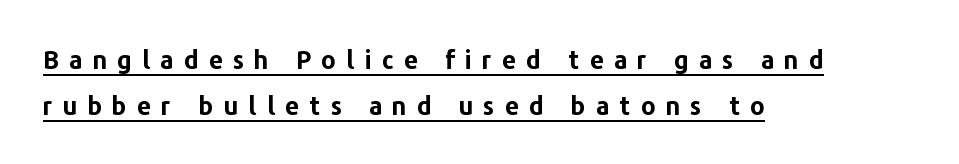
Q: Is the text bold? A: Yes.
Q: Is the text italic (slanted)? A: No, it is upright.
Q: Is the text underlined? A: Yes.
Q: How is the paragraph aligned? A: Left-aligned.
Q: Is the spacing between letters normal or unusually wide? A: Unusually wide.
